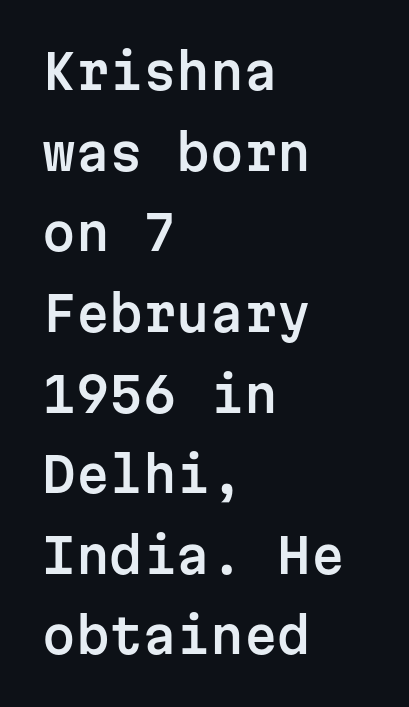
Q: Is the text italic (slanted)? A: No, it is upright.
Q: Is the typeface a serif or a sans-serif typeface? A: Sans-serif.
Q: Is the text underlined? A: No.
Q: How is the paragraph aligned? A: Left-aligned.
Q: Is the spacing between letters normal or unusually wide? A: Normal.
Q: Is the spacing between lines tight, normal or loose? A: Normal.
Q: Width (condensed, normal, or wide)? A: Normal.
Q: Stroke contrast? A: Low.
Q: x-height? A: Medium.
Q: Monospaced? A: Yes.
